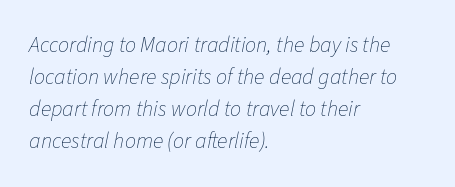
{"italic": "yes", "lean": "right", "slant_degrees": 11, "bold": "no", "underline": "no", "align": "left", "line_spacing": "normal", "line_spacing_ratio": 1.46, "letter_spacing": "normal", "letter_spacing_em": 0.0, "glyph_px": 22}
